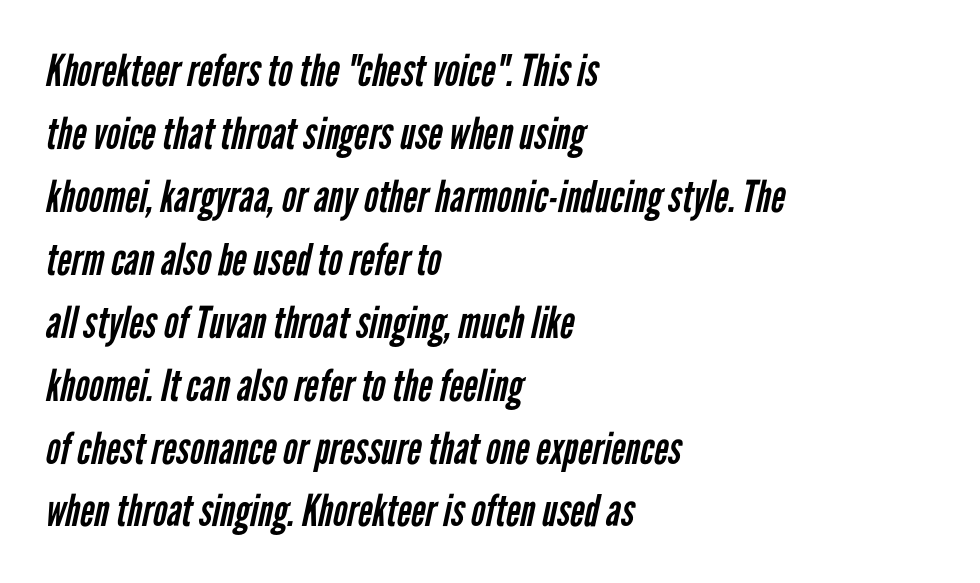
Each row of text sits above clean, open space. The strokes are not fattened; the text isn't bold. The type family on display is of the sans-serif kind. The letterforms sit shoulder to shoulder at normal distance. A classic flush-left, rag-right setting is used for this passage. Proportional: the letters do not fall into vertical columns.
